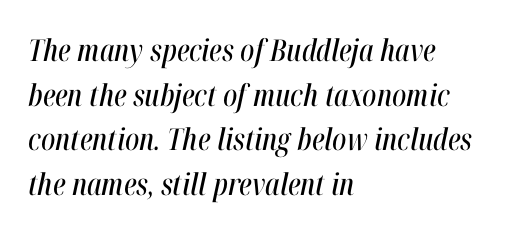
The image shows 30 px condensed type, italic (leaning right); set left-aligned, normal line spacing (1.49x), normal letter spacing, not underlined; high stroke contrast and a medium x-height.
